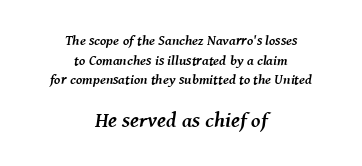
The image shows 21 px bold type, italic (leaning right); set centered, normal line spacing (1.41x), normal letter spacing, not underlined; the second (bottom) block is 1.5x larger.
